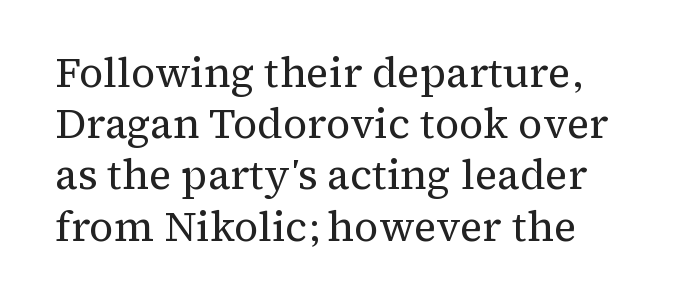
Q: Is the text bold? A: No.
Q: Is the text italic (slanted)? A: No, it is upright.
Q: Is the typeface a serif or a sans-serif typeface? A: Serif.
Q: Is the text underlined? A: No.
Q: How is the paragraph aligned? A: Left-aligned.
Q: Is the spacing between letters normal or unusually wide? A: Normal.
Q: Width (condensed, normal, or wide)? A: Normal.
Q: Stroke contrast? A: Medium.
Q: x-height? A: Medium.
Q: Monospaced? A: No.
